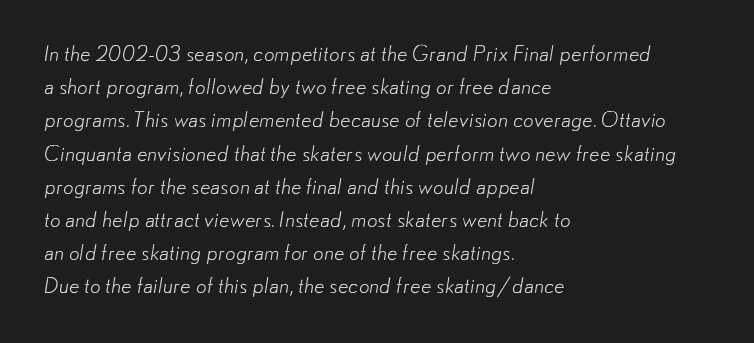
Q: Is the text bold? A: No.
Q: Is the text underlined? A: No.
Q: How is the paragraph aligned? A: Left-aligned.
Q: Is the spacing between letters normal or unusually wide? A: Normal.
Q: Is the spacing between lines tight, normal or loose? A: Normal.
